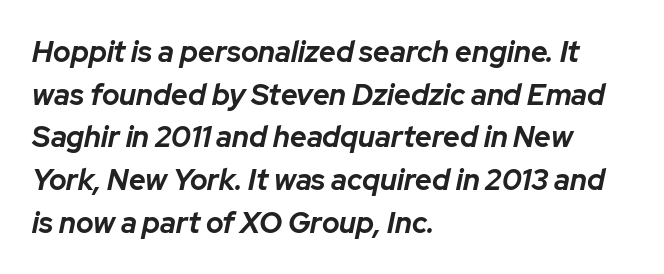
Q: Is the text bold? A: Yes.
Q: Is the text italic (slanted)? A: Yes, it leans right by about 12 degrees.
Q: Is the text underlined? A: No.
Q: How is the paragraph aligned? A: Left-aligned.
Q: Is the spacing between letters normal or unusually wide? A: Normal.
Q: Is the spacing between lines tight, normal or loose? A: Normal.
Q: Width (condensed, normal, or wide)? A: Normal.
Q: Stroke contrast? A: Low.
Q: x-height? A: Medium.
Q: Monospaced? A: No.
